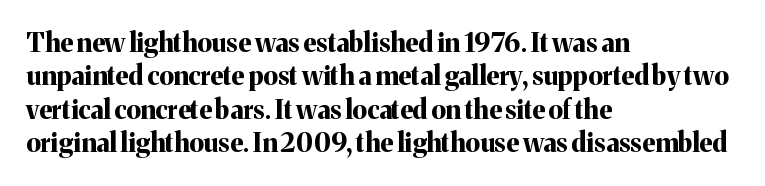
The image shows 26 px bold type, upright; set left-aligned, normal line spacing (1.28x), normal letter spacing, not underlined.
